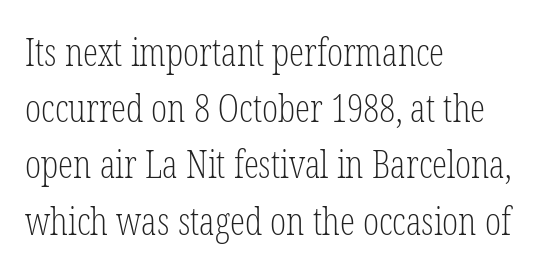
{"serif": "yes", "italic": "no", "bold": "no", "weight": "light", "width": "condensed", "stroke_contrast": "low", "x_height": "medium", "monospaced": "no", "underline": "no", "align": "left", "line_spacing": "normal", "line_spacing_ratio": 1.48, "letter_spacing": "normal", "letter_spacing_em": 0.0, "glyph_px": 38}
